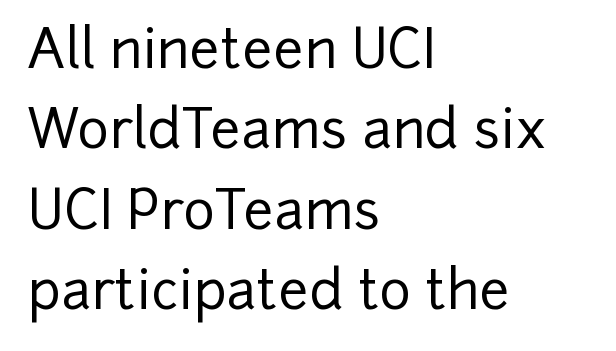
The image shows 54 px sans-serif type, upright; set left-aligned, normal line spacing (1.49x), normal letter spacing, not underlined; low stroke contrast and a medium x-height.
